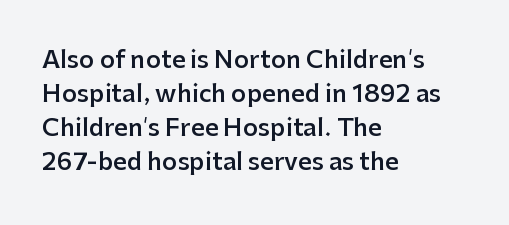
{"italic": "no", "bold": "semi", "underline": "no", "align": "left", "line_spacing": "normal", "line_spacing_ratio": 1.41, "letter_spacing": "normal", "letter_spacing_em": 0.0, "glyph_px": 24}
